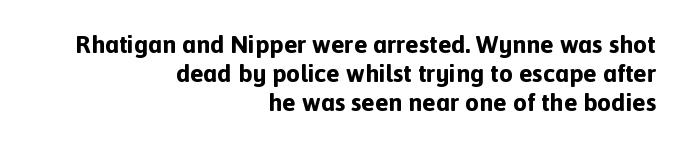
The image shows 25 px bold type, upright; set right-aligned, line spacing 1.16x, normal letter spacing, not underlined.
